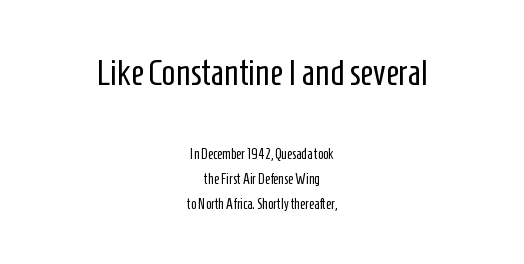
Q: Is the text bold? A: No.
Q: Is the text italic (slanted)? A: No, it is upright.
Q: Is the typeface a serif or a sans-serif typeface? A: Sans-serif.
Q: Is the text underlined? A: No.
Q: How is the paragraph aligned? A: Centered.
Q: Is the spacing between letters normal or unusually wide? A: Normal.
Q: Which block of text is set in a larger size, the first (top) or the second (bottom)? A: The first (top) one.
Q: Width (condensed, normal, or wide)? A: Condensed.
Q: Stroke contrast? A: Low.
Q: x-height? A: Medium.
Q: Monospaced? A: No.
